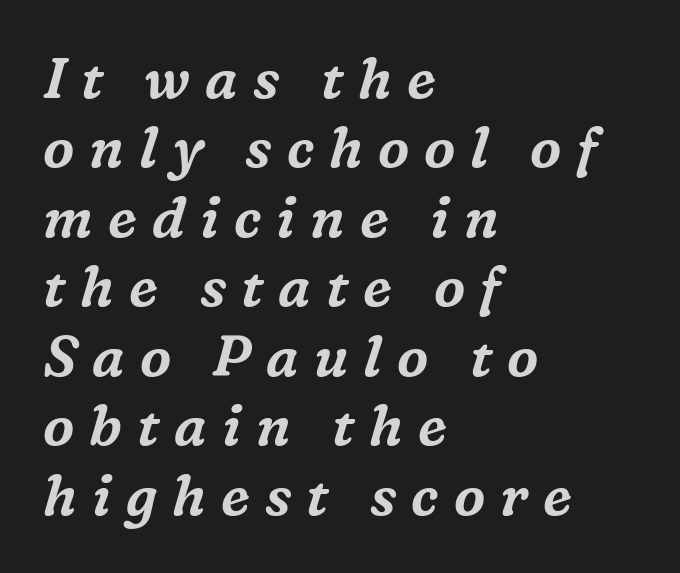
Q: Is the text italic (slanted)? A: Yes, it leans right by about 16 degrees.
Q: Is the typeface a serif or a sans-serif typeface? A: Serif.
Q: Is the text underlined? A: No.
Q: How is the paragraph aligned? A: Left-aligned.
Q: Is the spacing between letters normal or unusually wide? A: Unusually wide.
Q: Width (condensed, normal, or wide)? A: Normal.
Q: Stroke contrast? A: Medium.
Q: x-height? A: Medium.
Q: Monospaced? A: No.
